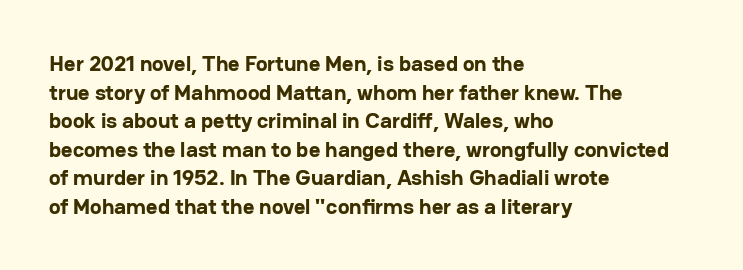
{"italic": "no", "bold": "yes", "underline": "no", "align": "left", "line_spacing": "normal", "line_spacing_ratio": 1.3, "letter_spacing": "normal", "letter_spacing_em": 0.0, "glyph_px": 22}
